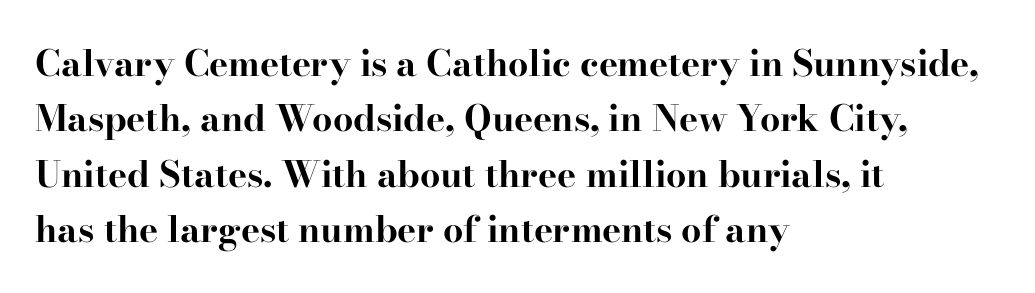
{"serif": "yes", "italic": "no", "bold": "yes", "weight": "bold", "width": "wide", "stroke_contrast": "high", "x_height": "small", "monospaced": "no", "underline": "no", "align": "left", "line_spacing": "normal", "line_spacing_ratio": 1.54, "letter_spacing": "normal", "letter_spacing_em": 0.0, "glyph_px": 36}
